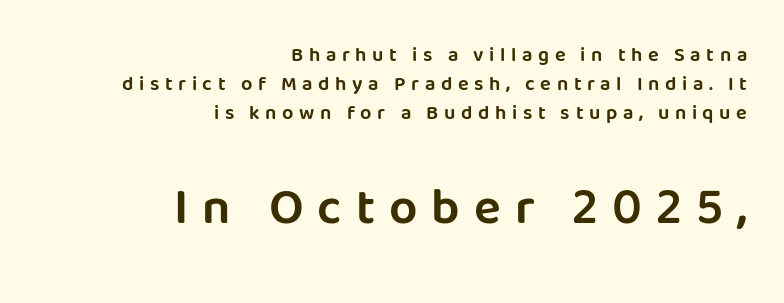
The image shows 50 px sans-serif type, upright; set right-aligned, normal line spacing (1.44x), unusually wide letter spacing (+0.28 em), not underlined; the second (bottom) block is 2.5x larger; low stroke contrast and a large x-height.
